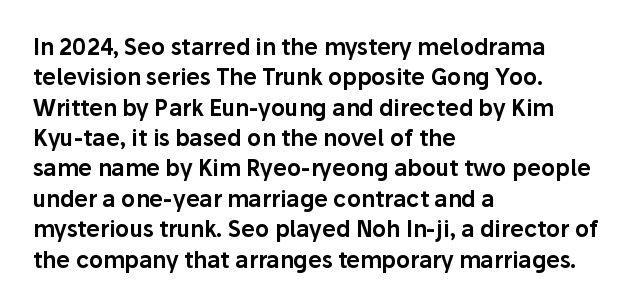
The image shows 22 px text type, upright; set left-aligned, normal line spacing (1.38x), normal letter spacing, not underlined.
